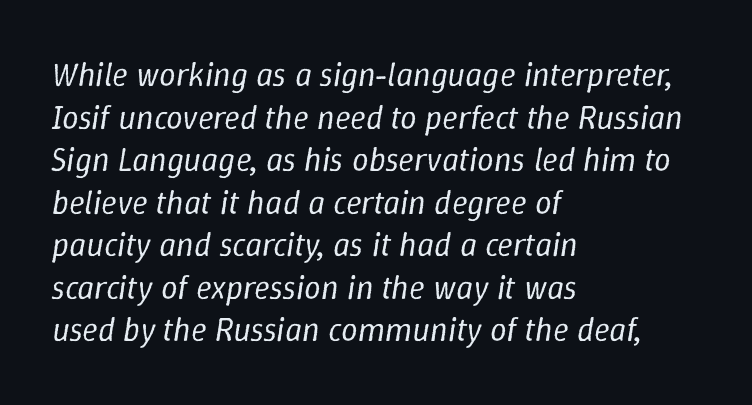
Every character sits at an angle, as italics do. Inter-character spacing is left at the font's built-in metrics. Rows of type keep a routine distance in the vertical direction. The strip under each line holds only bare page.
